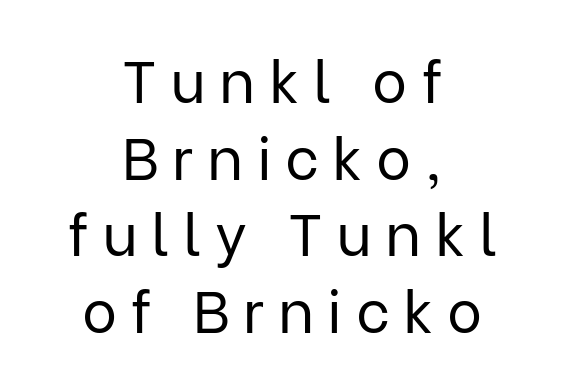
Q: Is the text bold? A: No.
Q: Is the text italic (slanted)? A: No, it is upright.
Q: Is the typeface a serif or a sans-serif typeface? A: Sans-serif.
Q: Is the text underlined? A: No.
Q: How is the paragraph aligned? A: Centered.
Q: Is the spacing between letters normal or unusually wide? A: Unusually wide.
Q: Is the spacing between lines tight, normal or loose? A: Normal.
Q: Width (condensed, normal, or wide)? A: Normal.
Q: Stroke contrast? A: Low.
Q: x-height? A: Medium.
Q: Monospaced? A: No.
